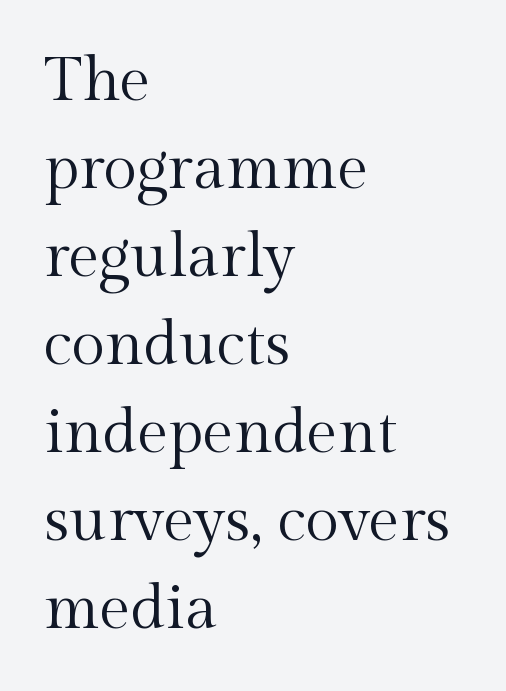
{"serif": "yes", "italic": "no", "bold": "no", "weight": "regular", "width": "normal", "x_height": "medium", "monospaced": "no", "underline": "no", "align": "left", "line_spacing": "normal", "line_spacing_ratio": 1.42, "letter_spacing": "normal", "letter_spacing_em": 0.0, "glyph_px": 62}
